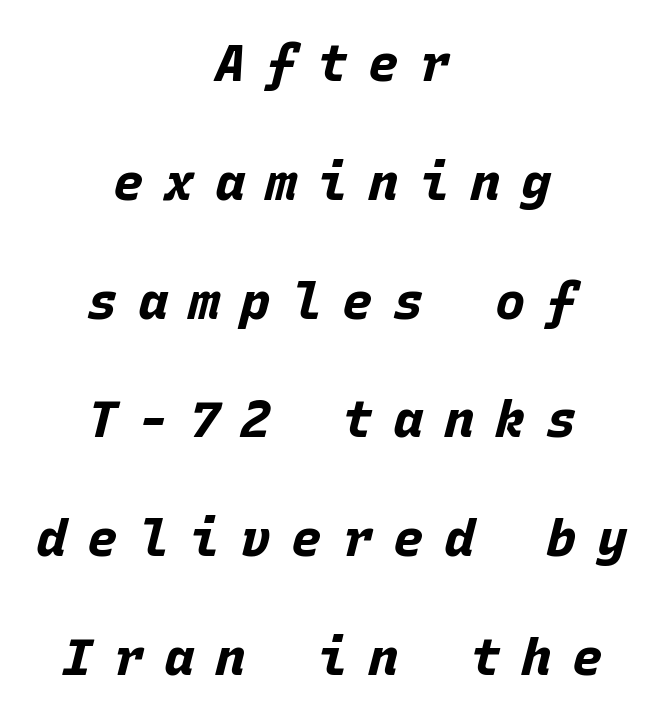
{"italic": "yes", "lean": "right", "slant_degrees": 15, "bold": "yes", "weight": "bold", "width": "normal", "stroke_contrast": "low", "x_height": "large", "monospaced": "yes", "underline": "no", "align": "center", "line_spacing": "loose", "line_spacing_ratio": 2.33, "letter_spacing": "wide", "letter_spacing_em": 0.4, "glyph_px": 51}
